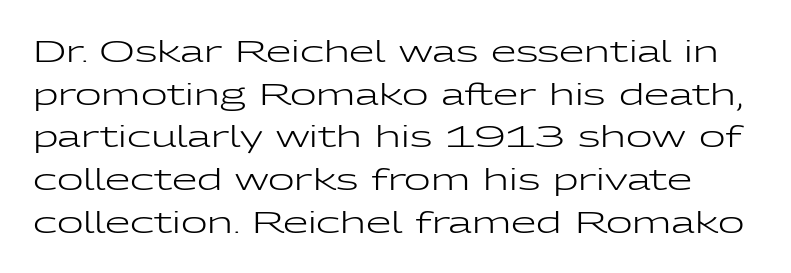
The image shows 29 px regular-weight, wide sans-serif type, upright; set normal line spacing (1.47x), normal letter spacing, not underlined; low stroke contrast and a medium x-height.
